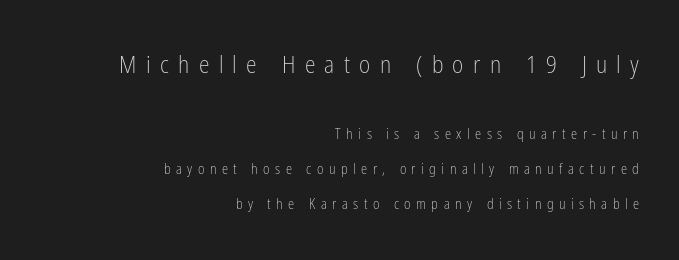
The image shows 24 px text type, upright; set right-aligned, loose line spacing (2.49x), unusually wide letter spacing (+0.39 em), not underlined; the first (top) block is 1.71x larger.
